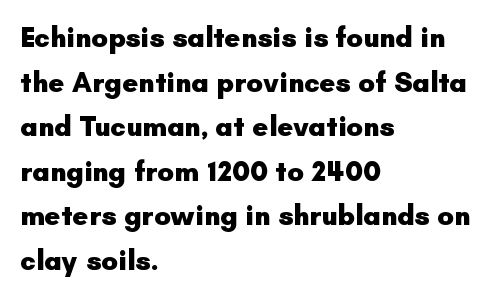
{"serif": "no", "italic": "no", "bold": "yes", "weight": "heavy", "width": "normal", "stroke_contrast": "low", "x_height": "small", "monospaced": "no", "underline": "no", "align": "left", "line_spacing": "normal", "line_spacing_ratio": 1.59, "letter_spacing": "normal", "letter_spacing_em": 0.0, "glyph_px": 28}
